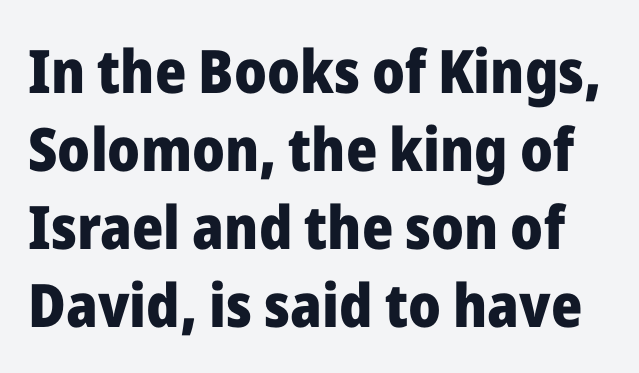
Q: Is the text bold? A: Yes.
Q: Is the text italic (slanted)? A: No, it is upright.
Q: Is the typeface a serif or a sans-serif typeface? A: Sans-serif.
Q: Is the text underlined? A: No.
Q: Is the spacing between letters normal or unusually wide? A: Normal.
Q: Is the spacing between lines tight, normal or loose? A: Normal.
Q: Width (condensed, normal, or wide)? A: Normal.
Q: Stroke contrast? A: Low.
Q: x-height? A: Medium.
Q: Monospaced? A: No.
